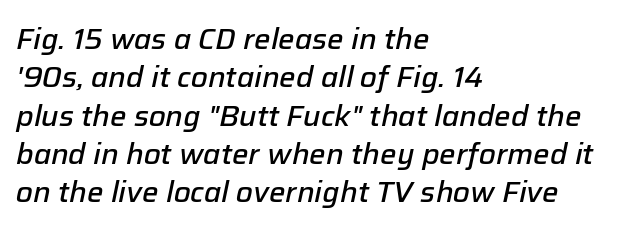
Which margin do the lines hug? The left one — the right edge is uneven. Weight check: semibold — heavier than regular, not quite bold. Default kerning and tracking; the words read as compact shapes. Notice how descenders clear the ascenders below comfortably — that's standard leading. The area under the type is left untouched. These lines are rendered in a variable-pitch font.
